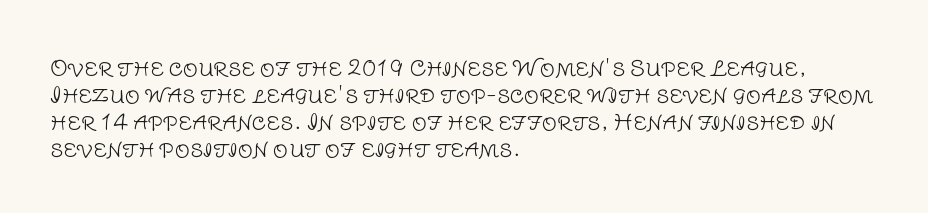
Q: Is the text bold? A: No.
Q: Is the text italic (slanted)? A: Yes.
Q: Is the text underlined? A: No.
Q: How is the paragraph aligned? A: Left-aligned.
Q: Is the spacing between letters normal or unusually wide? A: Normal.
Q: Is the spacing between lines tight, normal or loose? A: Normal.
